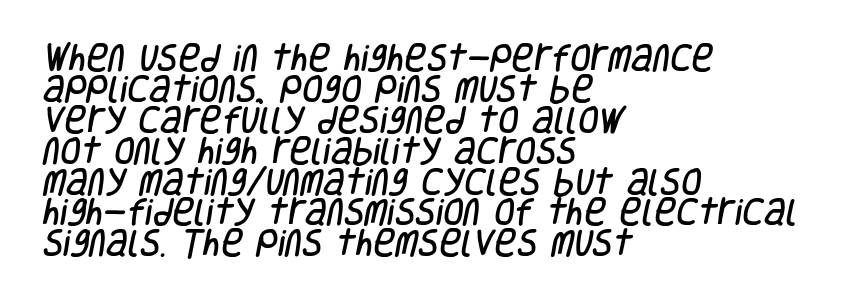
Q: Is the typeface a serif or a sans-serif typeface? A: Sans-serif.
Q: Is the text underlined? A: No.
Q: How is the paragraph aligned? A: Left-aligned.
Q: Is the spacing between letters normal or unusually wide? A: Normal.
Q: Is the spacing between lines tight, normal or loose? A: Tight.
Q: Width (condensed, normal, or wide)? A: Condensed.
Q: Stroke contrast? A: Low.
Q: x-height? A: Large.
Q: Monospaced? A: No.
